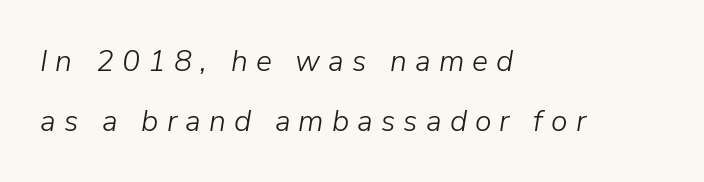
Q: Is the text bold? A: No.
Q: Is the text italic (slanted)? A: Yes, it leans right by about 9 degrees.
Q: Is the text underlined? A: No.
Q: How is the paragraph aligned? A: Left-aligned.
Q: Is the spacing between letters normal or unusually wide? A: Unusually wide.
Q: Is the spacing between lines tight, normal or loose? A: Loose.
Q: Width (condensed, normal, or wide)? A: Normal.
Q: Stroke contrast? A: Low.
Q: x-height? A: Medium.
Q: Monospaced? A: No.
